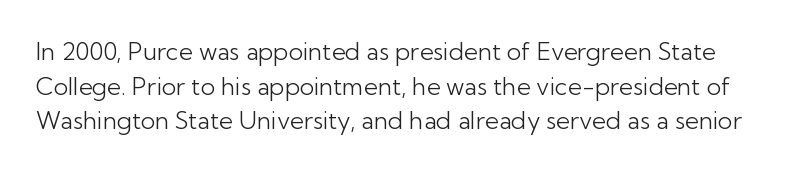
In terms of leading, this rendering sits right in the middle. If you drew a line through each stem, it would be perfectly vertical. Letter spacing: default. Check under the words: just untouched page. Is this a heavy cut? Hardly; it is regular or lighter.
